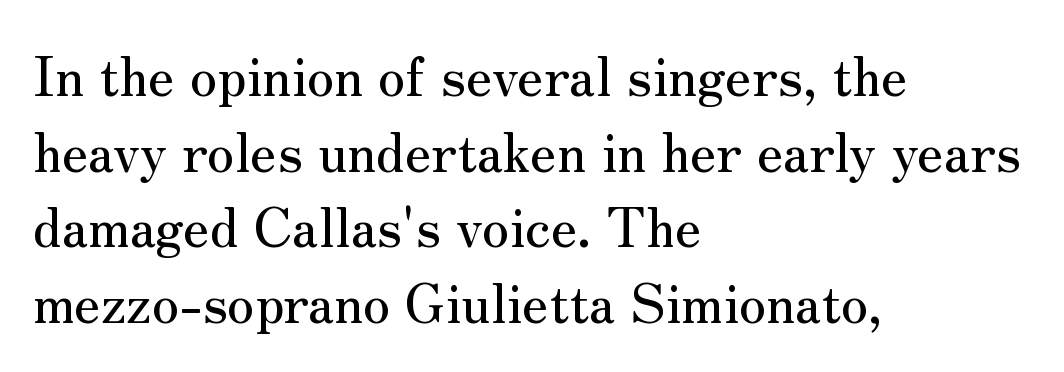
Q: Is the text italic (slanted)? A: No, it is upright.
Q: Is the typeface a serif or a sans-serif typeface? A: Serif.
Q: Is the text underlined? A: No.
Q: How is the paragraph aligned? A: Left-aligned.
Q: Is the spacing between letters normal or unusually wide? A: Normal.
Q: Is the spacing between lines tight, normal or loose? A: Normal.
Q: Width (condensed, normal, or wide)? A: Normal.
Q: Stroke contrast? A: Medium.
Q: x-height? A: Small.
Q: Monospaced? A: No.
